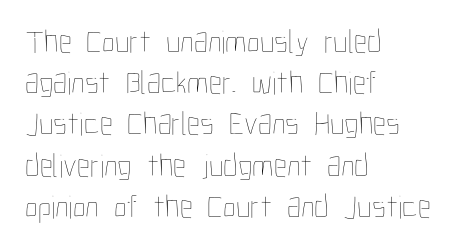
The image shows 33 px thin, condensed type, upright; set left-aligned, normal line spacing (1.25x), normal letter spacing, not underlined; low stroke contrast and a medium x-height.
